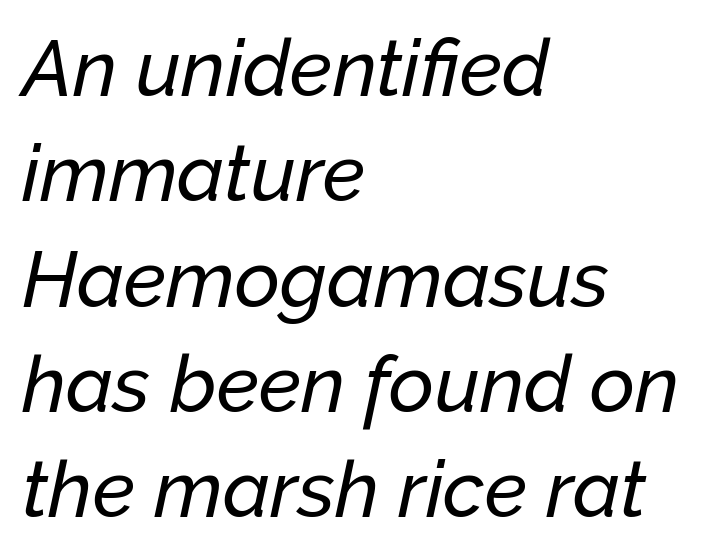
Horizontal alignment here is leftward, the default for most running prose. Style check: oblique. The zone under the glyphs is completely vacant. This sample has the flowing, uneven cadence of proportional lettering. Letter spacing: default. One glance says typical: line gaps are just what's usual.
